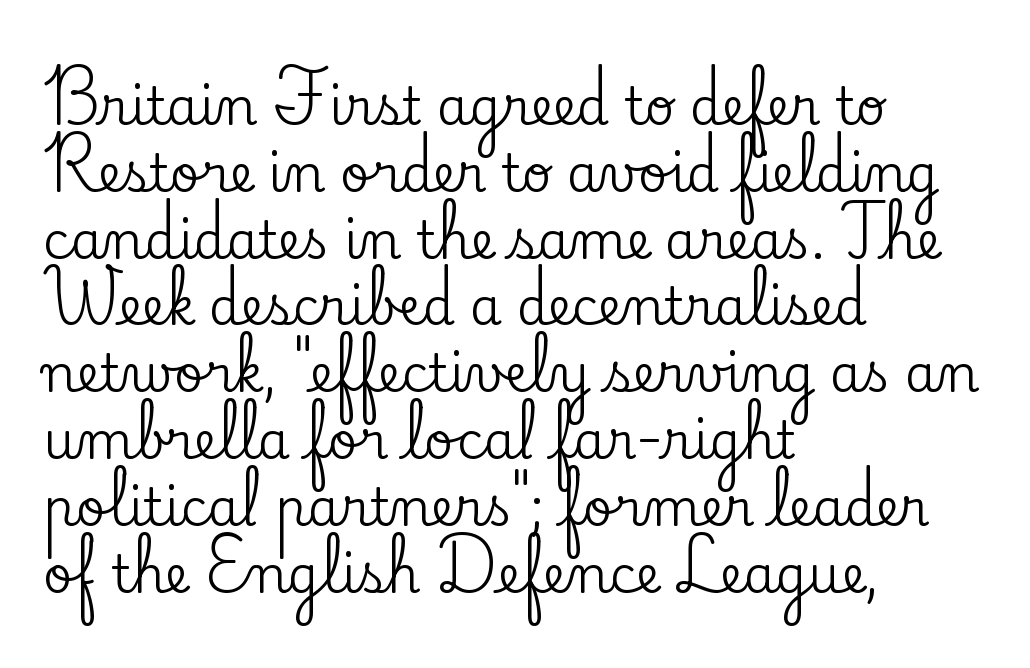
The image shows 51 px serif type, upright; set left-aligned, normal line spacing (1.31x), normal letter spacing, not underlined; low stroke contrast and a small x-height.
